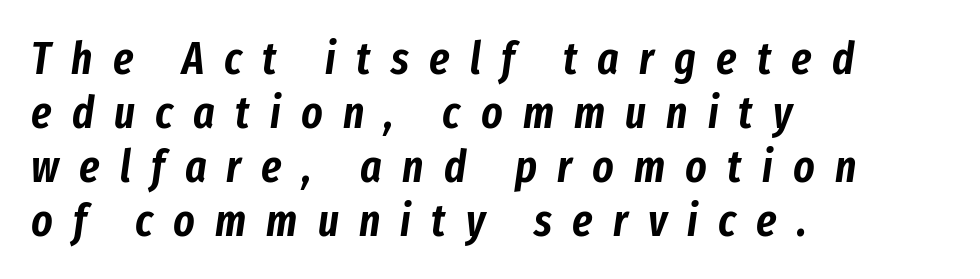
Q: Is the text italic (slanted)? A: Yes, it leans right by about 8 degrees.
Q: Is the text underlined? A: No.
Q: How is the paragraph aligned? A: Left-aligned.
Q: Is the spacing between letters normal or unusually wide? A: Unusually wide.
Q: Width (condensed, normal, or wide)? A: Condensed.
Q: Stroke contrast? A: Low.
Q: x-height? A: Medium.
Q: Monospaced? A: No.
